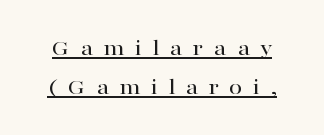
{"italic": "no", "underline": "yes", "line_spacing": "normal", "line_spacing_ratio": 1.62, "letter_spacing": "wide", "letter_spacing_em": 0.42, "glyph_px": 24}
